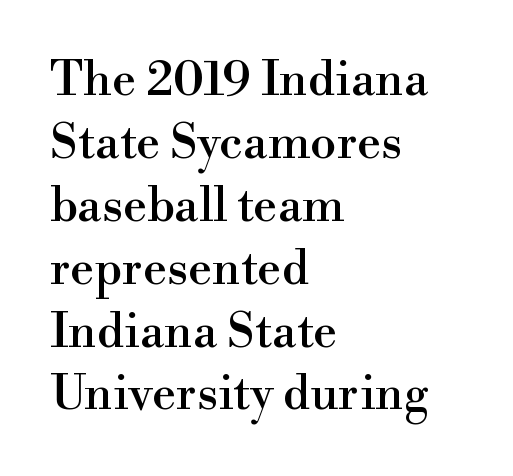
Q: Is the text italic (slanted)? A: No, it is upright.
Q: Is the typeface a serif or a sans-serif typeface? A: Serif.
Q: Is the text underlined? A: No.
Q: How is the paragraph aligned? A: Left-aligned.
Q: Is the spacing between letters normal or unusually wide? A: Normal.
Q: Is the spacing between lines tight, normal or loose? A: Normal.
Q: Width (condensed, normal, or wide)? A: Normal.
Q: x-height? A: Small.
Q: Monospaced? A: No.
